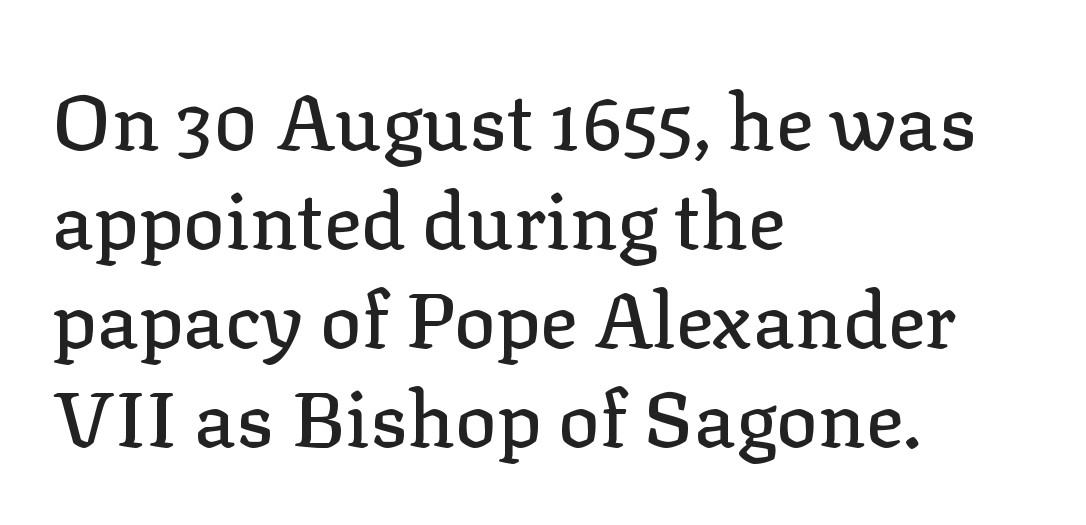
The image shows 78 px serif type, upright; set left-aligned, normal line spacing (1.27x), normal letter spacing, not underlined; low stroke contrast and a medium x-height.
